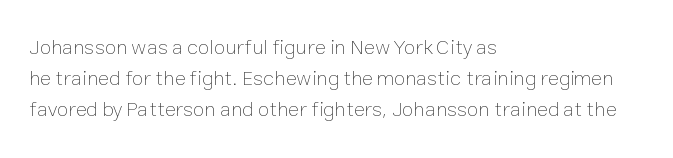
{"italic": "no", "bold": "no", "underline": "no", "align": "left", "line_spacing": "normal", "line_spacing_ratio": 1.47, "letter_spacing": "normal", "letter_spacing_em": 0.0, "glyph_px": 21}
